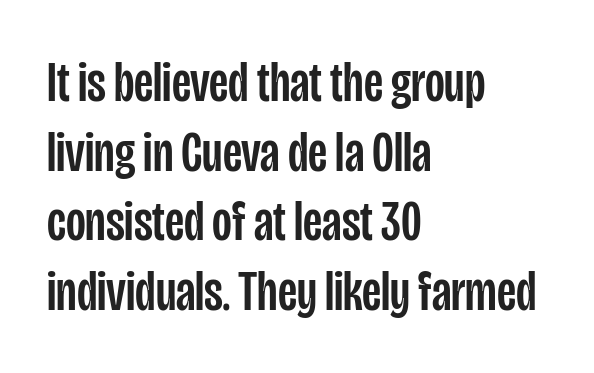
The image shows 57 px condensed sans-serif type, upright; set left-aligned, line spacing 1.22x, normal letter spacing, not underlined; low stroke contrast and a large x-height.
